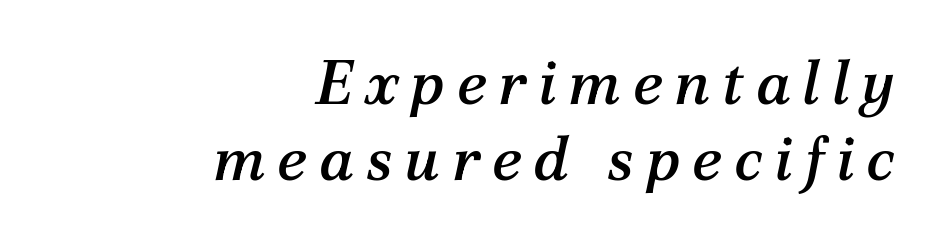
The axis of the letterforms is tilted away from vertical. Bare-footed words on every line. Compared with a flush-left layout, this one pins lines to the opposite, right side. These lines are rendered in a variable-pitch font. The rendering shows small feet on the letterforms — a serif design.
